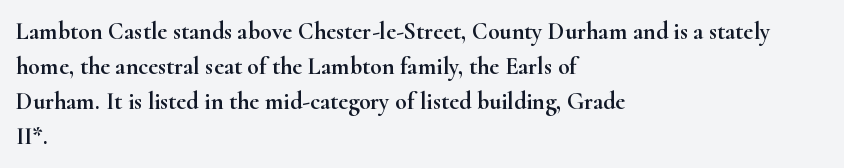
The image shows 24 px text type, upright; set left-aligned, normal line spacing (1.46x), normal letter spacing, not underlined.
